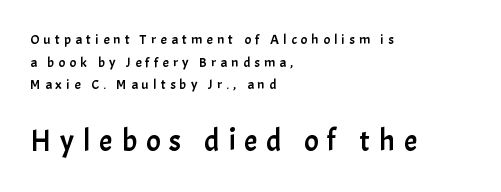
{"serif": "no", "italic": "no", "width": "normal", "stroke_contrast": "low", "x_height": "medium", "monospaced": "no", "underline": "no", "align": "left", "line_spacing": "normal", "line_spacing_ratio": 1.62, "letter_spacing": "wide", "letter_spacing_em": 0.3, "larger_block": "second", "size_ratio": 2.14, "glyph_px": 30}
